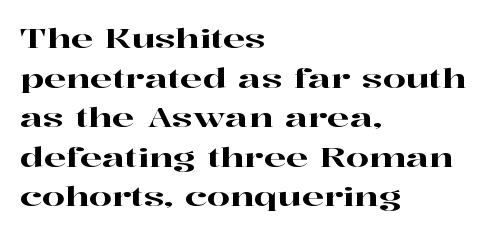
The image shows 26 px text type, upright; set left-aligned, normal line spacing (1.52x), normal letter spacing, not underlined.
